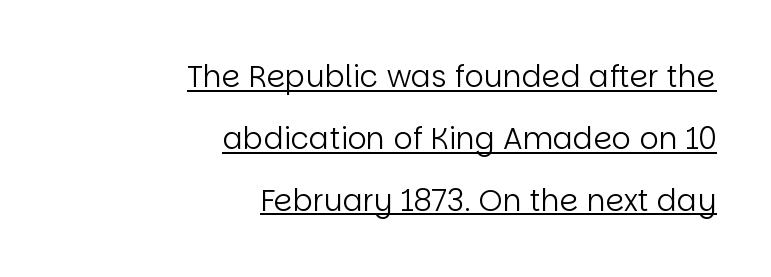
The image shows 30 px regular-weight sans-serif type, upright; set right-aligned, loose line spacing (2.06x), normal letter spacing, underlined; low stroke contrast and a large x-height.
